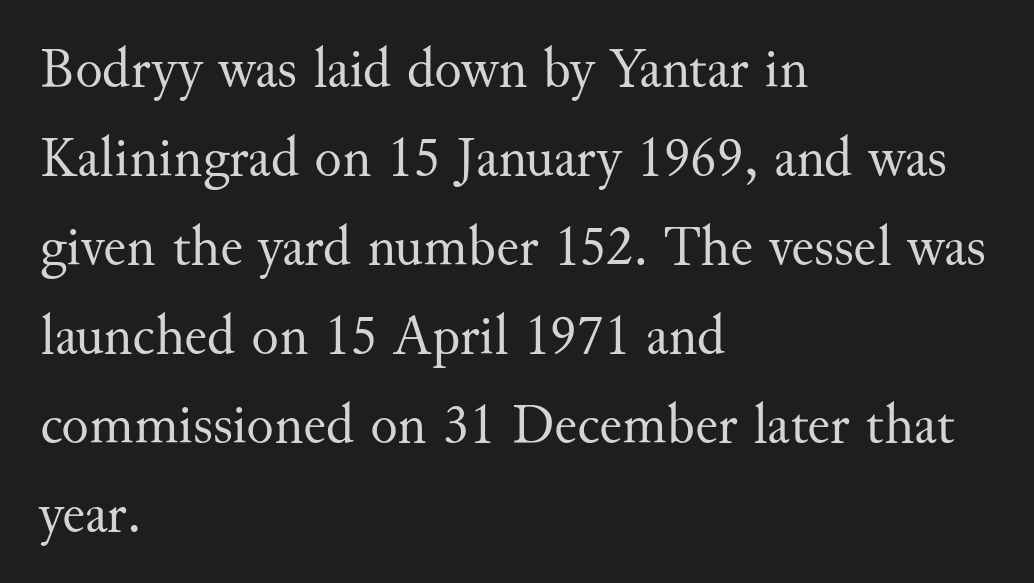
The image shows 57 px regular-weight serif type, upright; set left-aligned, normal line spacing (1.56x), normal letter spacing, not underlined; medium stroke contrast and a small x-height.
